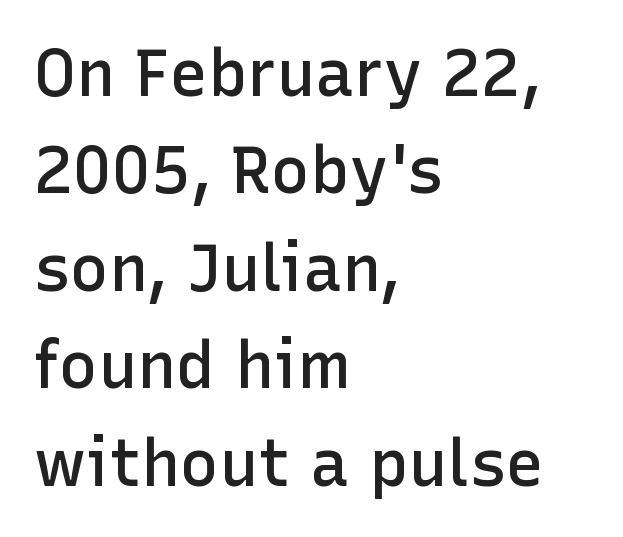
The image shows 65 px semibold sans-serif type, upright; set left-aligned, normal line spacing (1.5x), normal letter spacing, not underlined; low stroke contrast and a medium x-height.
